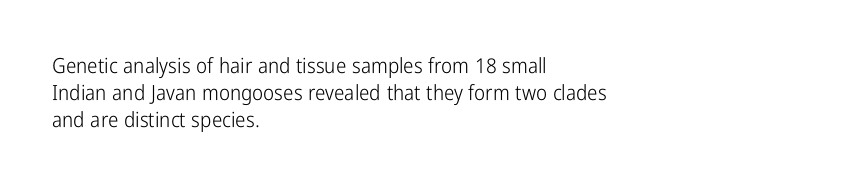
{"italic": "no", "bold": "no", "underline": "no", "align": "left", "line_spacing": "normal", "line_spacing_ratio": 1.28, "letter_spacing": "normal", "letter_spacing_em": 0.0, "glyph_px": 21}
